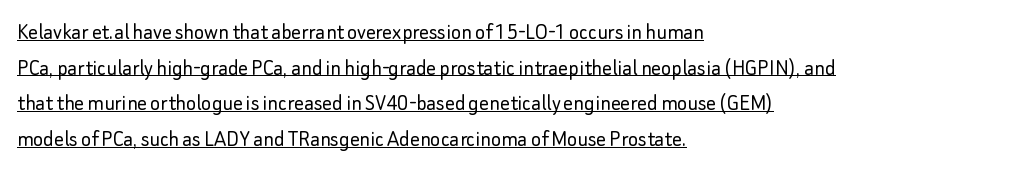
Left-aligned paragraph, ragged on the right. Honestly, the underline is the first thing you notice here. Nobody touched the tracking dial on this one. The characters are drawn with everyday or finer stroke widths.
